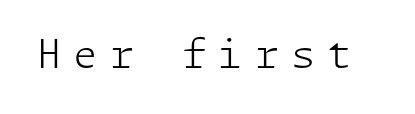
{"serif": "no", "italic": "no", "bold": "no", "weight": "light", "width": "normal", "stroke_contrast": "low", "x_height": "medium", "underline": "no", "letter_spacing": "wide", "letter_spacing_em": 0.31, "glyph_px": 39}
